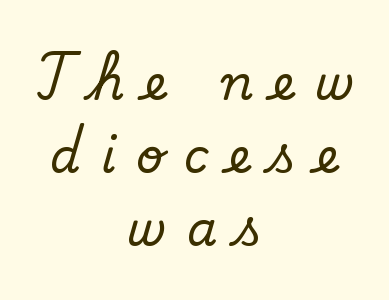
The image shows 48 px serif type; set centered, normal line spacing (1.52x), unusually wide letter spacing (+0.42 em), not underlined; low stroke contrast and a small x-height.
